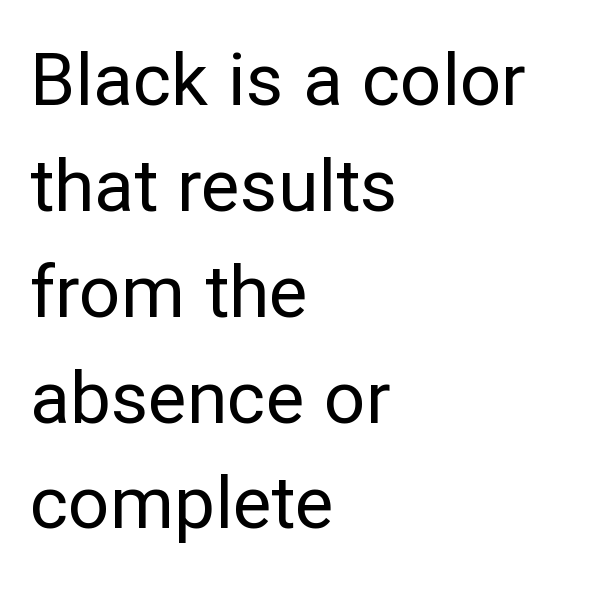
The image shows 73 px regular-weight sans-serif type, upright; set left-aligned, normal line spacing (1.45x), normal letter spacing, not underlined; low stroke contrast and a medium x-height.
